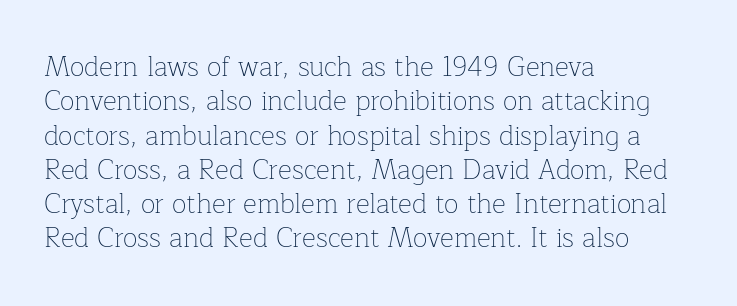
Q: Is the text bold? A: No.
Q: Is the text italic (slanted)? A: No, it is upright.
Q: Is the text underlined? A: No.
Q: How is the paragraph aligned? A: Left-aligned.
Q: Is the spacing between letters normal or unusually wide? A: Normal.
Q: Is the spacing between lines tight, normal or loose? A: Normal.
